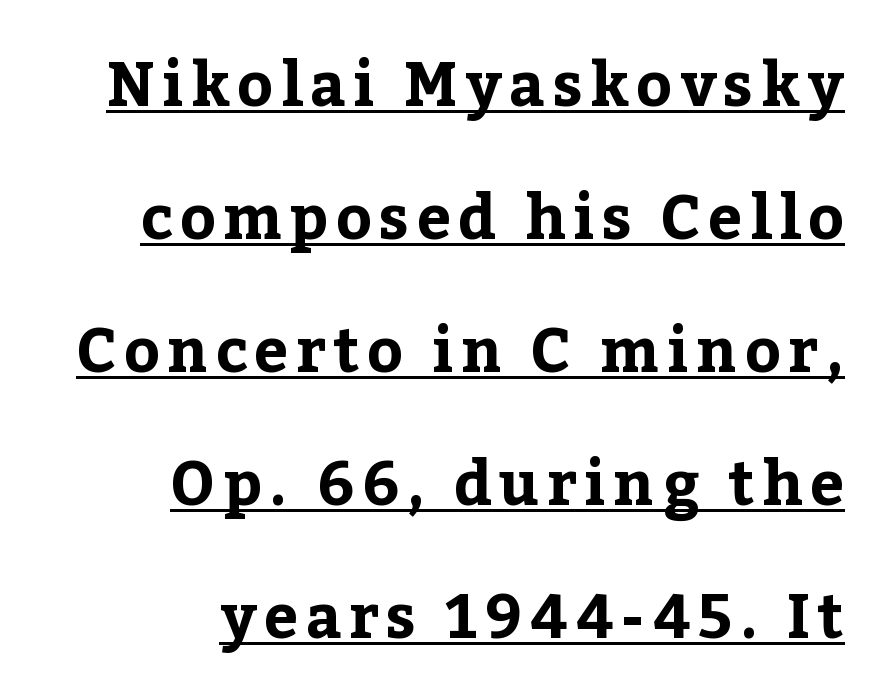
The image shows 61 px bold serif type, upright; set right-aligned, loose line spacing (2.18x), underlined; low stroke contrast and a medium x-height.
